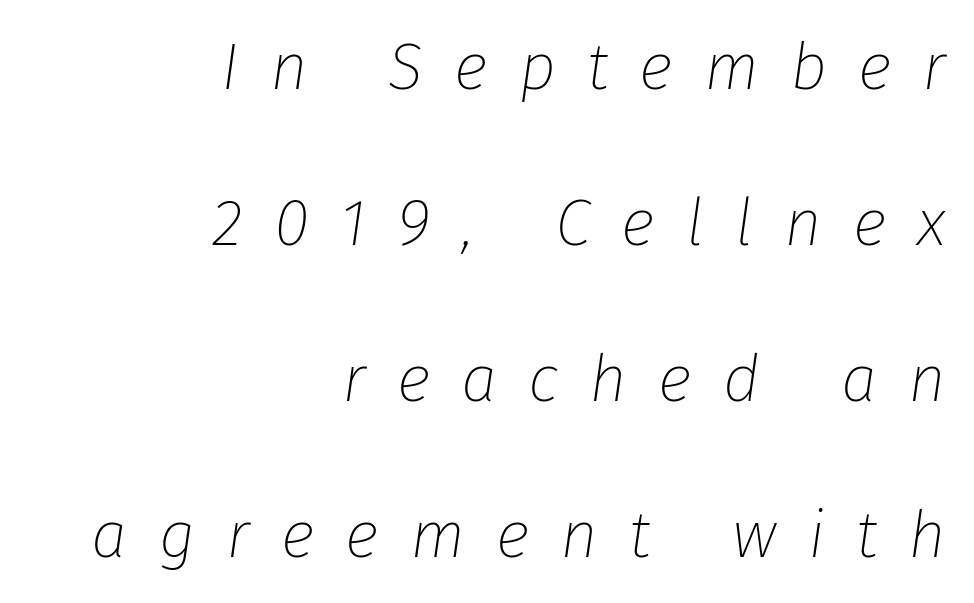
{"italic": "yes", "lean": "right", "slant_degrees": 8, "bold": "no", "weight": "thin", "width": "normal", "stroke_contrast": "low", "x_height": "medium", "monospaced": "no", "underline": "no", "align": "right", "line_spacing": "loose", "line_spacing_ratio": 2.4, "letter_spacing": "wide", "letter_spacing_em": 0.48, "glyph_px": 65}
